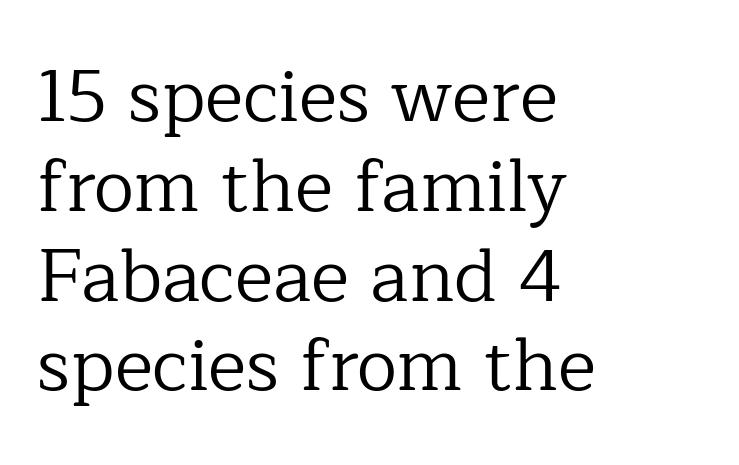
{"serif": "yes", "italic": "no", "bold": "no", "weight": "regular", "width": "normal", "stroke_contrast": "low", "x_height": "medium", "monospaced": "no", "underline": "no", "align": "left", "line_spacing_ratio": 1.23, "letter_spacing": "normal", "letter_spacing_em": 0.0, "glyph_px": 73}
